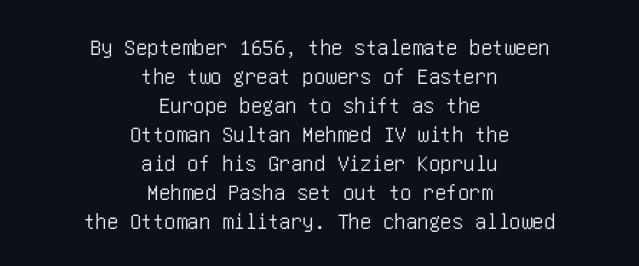
The image shows 23 px text type, upright; set centered, normal line spacing (1.26x), normal letter spacing, not underlined.
